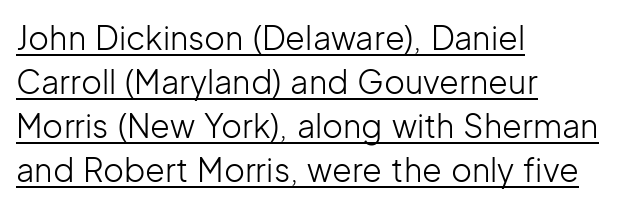
{"serif": "no", "italic": "no", "bold": "no", "weight": "light", "width": "normal", "stroke_contrast": "low", "x_height": "medium", "monospaced": "no", "underline": "yes", "align": "left", "line_spacing": "normal", "line_spacing_ratio": 1.37, "letter_spacing": "normal", "letter_spacing_em": 0.0, "glyph_px": 32}
